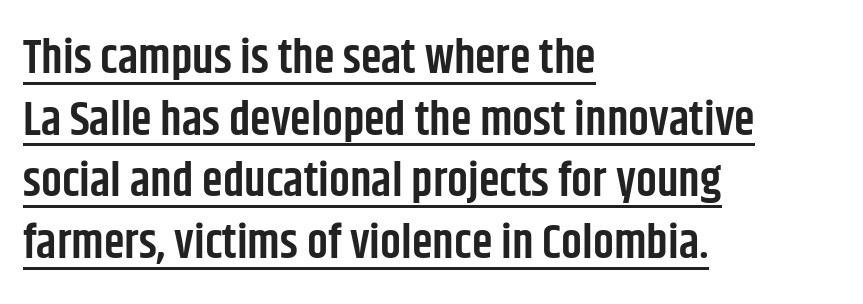
Tall strokes in this sample are plumb rather than angled. The passage shown is typeset with a sans-serif family. The letters advance in unequal steps, a hallmark of proportional type. The text block is weighted toward the left margin, trailing off unevenly rightward. Interline gaps are of average width in this sample. Standard letterfit; no display-style spreading of the glyphs.
